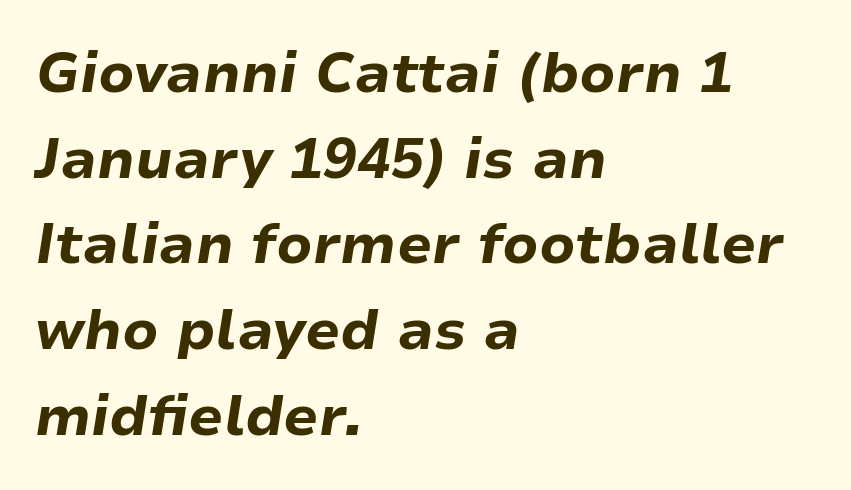
Each glyph is drawn with heavy, bold strokes. The rendering uses natural spacing where letterforms have individual widths. The rows are spaced the way most documents space them. This sample uses an oblique cut, with every glyph tilted off the vertical.
